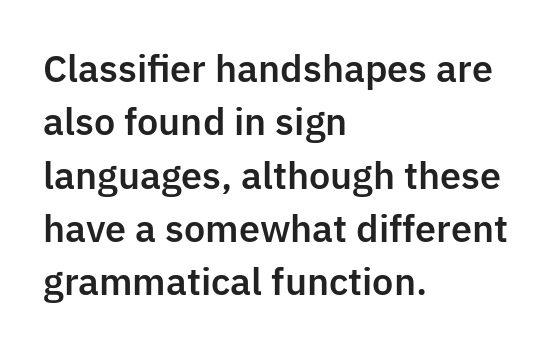
{"serif": "no", "italic": "no", "width": "normal", "stroke_contrast": "low", "x_height": "medium", "monospaced": "no", "underline": "no", "align": "left", "line_spacing": "normal", "line_spacing_ratio": 1.48, "letter_spacing": "normal", "letter_spacing_em": 0.0, "glyph_px": 36}
